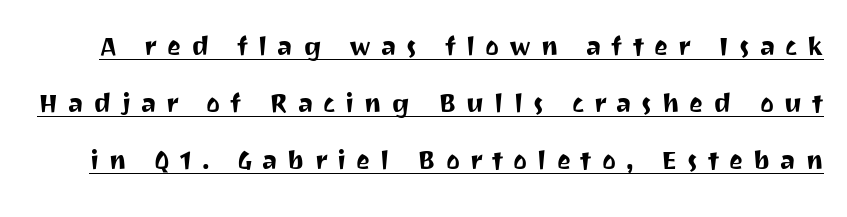
The image shows 33 px sans-serif type, upright; set line spacing 1.73x, unusually wide letter spacing (+0.3 em), underlined; medium stroke contrast and a medium x-height.
